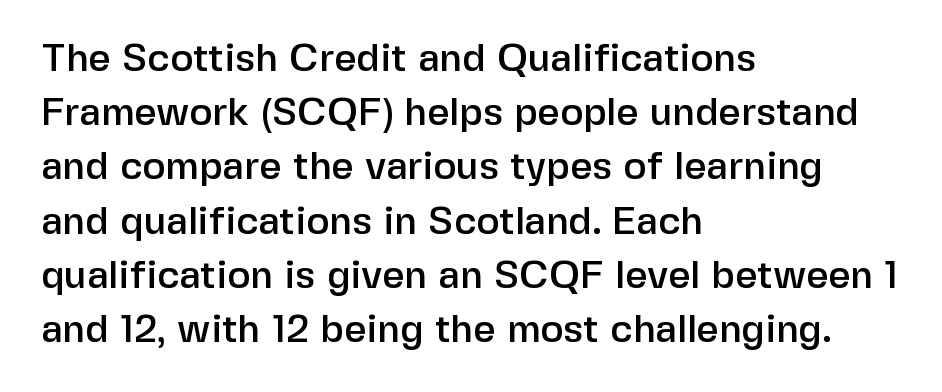
The image shows 39 px sans-serif type, upright; set left-aligned, normal line spacing (1.39x), normal letter spacing, not underlined; low stroke contrast and a medium x-height.
